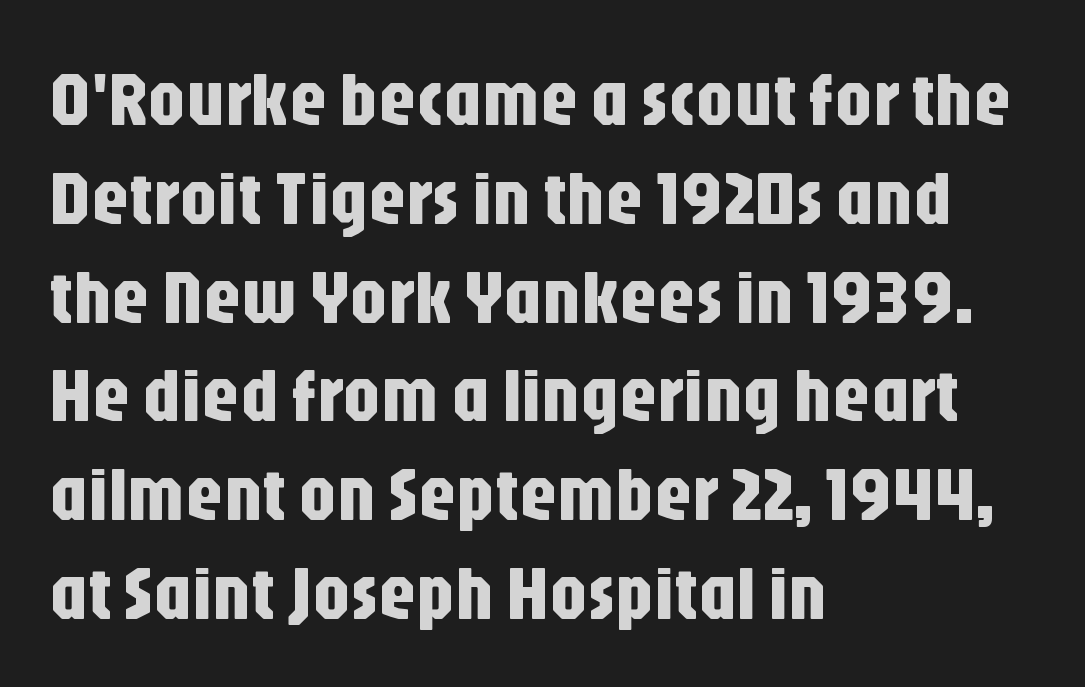
Caption: standard tracking, unaltered. The type family on display is of the sans-serif kind. Note the varied advance widths — an 'i' is clearly narrower than an 'm'. Just letters on the line, the space beneath them empty. In CSS terms this would be text-align: left.
